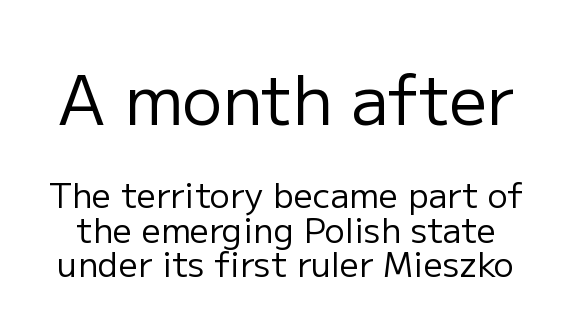
Caption: standard tracking, unaltered. Glance below the letters and you will spot only blank space. Notice how descenders almost collide with the ascenders below — that's tight leading. This rendering employs a face without finishing strokes, i.e., a sans-serif. The characters are drawn with everyday or finer stroke widths.
